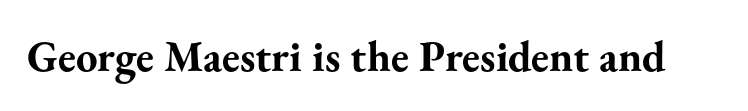
{"serif": "yes", "italic": "no", "bold": "yes", "weight": "bold", "width": "normal", "stroke_contrast": "medium", "x_height": "small", "monospaced": "no", "underline": "no", "letter_spacing": "normal", "letter_spacing_em": 0.0, "glyph_px": 43}
